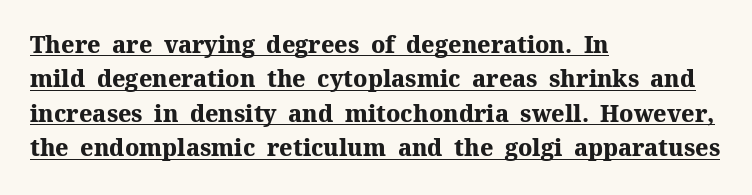
{"italic": "no", "bold": "yes", "underline": "yes", "align": "left", "line_spacing": "normal", "line_spacing_ratio": 1.5, "letter_spacing": "normal", "letter_spacing_em": 0.0, "glyph_px": 23}
